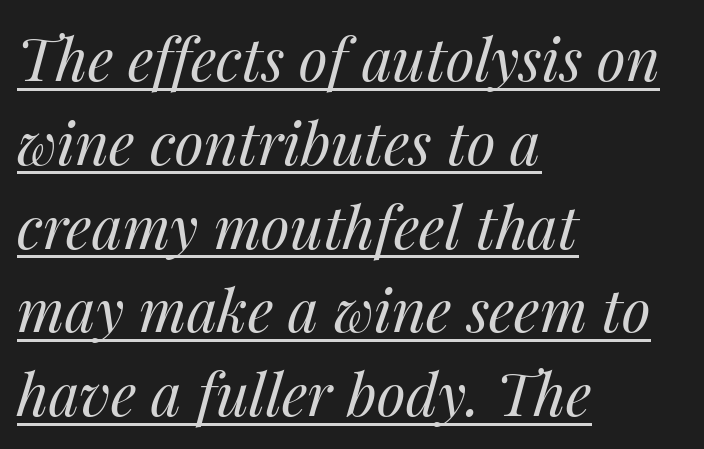
Q: Is the text bold? A: No.
Q: Is the text italic (slanted)? A: Yes, it leans right by about 14 degrees.
Q: Is the text underlined? A: Yes.
Q: How is the paragraph aligned? A: Left-aligned.
Q: Is the spacing between letters normal or unusually wide? A: Normal.
Q: Is the spacing between lines tight, normal or loose? A: Normal.
Q: Width (condensed, normal, or wide)? A: Normal.
Q: Stroke contrast? A: Medium.
Q: x-height? A: Medium.
Q: Monospaced? A: No.
